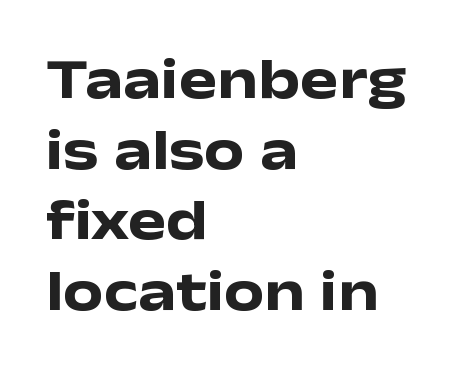
{"serif": "no", "italic": "no", "bold": "yes", "weight": "heavy", "width": "wide", "stroke_contrast": "low", "x_height": "medium", "monospaced": "no", "underline": "no", "align": "left", "line_spacing_ratio": 1.24, "letter_spacing": "normal", "letter_spacing_em": 0.0, "glyph_px": 57}
